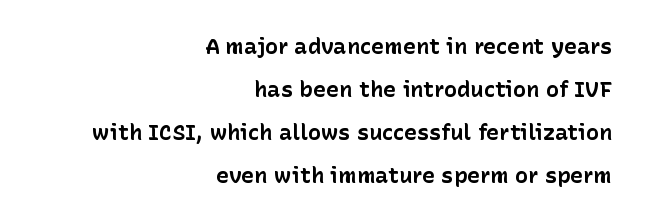
{"italic": "no", "bold": "yes", "underline": "no", "align": "right", "line_spacing": "loose", "line_spacing_ratio": 1.96, "letter_spacing": "normal", "letter_spacing_em": 0.0, "glyph_px": 22}
